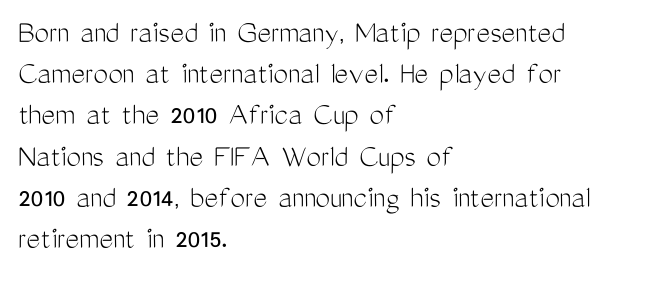
The zone under the glyphs is completely vacant. The horizontal fit of the characters is conventional and even. A typesetter would mark this as roman, not italic. The rendering shows plain stroke endings on the letterforms — a sans-serif design. These lines are set flush left with a ragged right edge.
